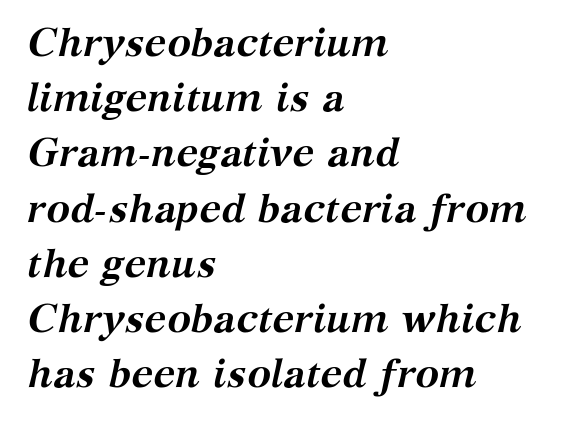
The image shows 40 px semibold serif type, italic (leaning right); set left-aligned, normal line spacing (1.38x), normal letter spacing, not underlined; medium stroke contrast and a medium x-height.
